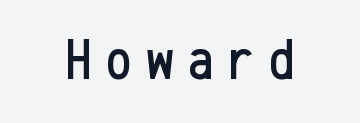
{"serif": "no", "italic": "no", "width": "condensed", "stroke_contrast": "low", "x_height": "medium", "monospaced": "yes", "underline": "no", "letter_spacing": "wide", "letter_spacing_em": 0.25, "glyph_px": 58}
